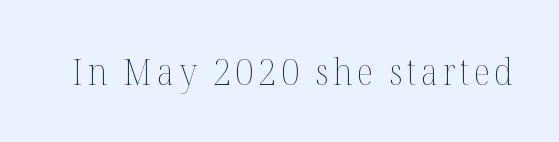
Q: Is the text bold? A: No.
Q: Is the text italic (slanted)? A: No, it is upright.
Q: Is the text underlined? A: No.
Q: Width (condensed, normal, or wide)? A: Normal.
Q: Stroke contrast? A: Medium.
Q: x-height? A: Medium.
Q: Monospaced? A: No.
